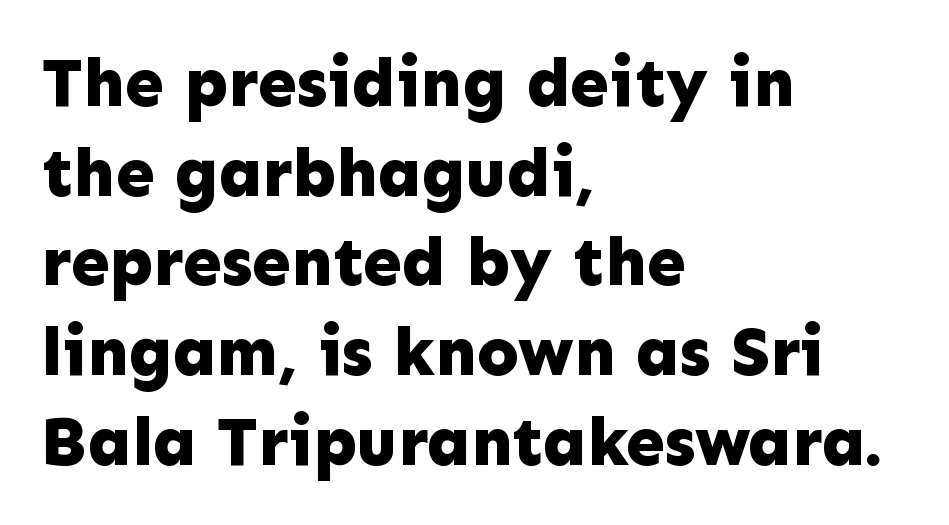
The image shows 69 px bold sans-serif type, upright; set left-aligned, normal line spacing (1.3x), normal letter spacing, not underlined; low stroke contrast and a medium x-height.
